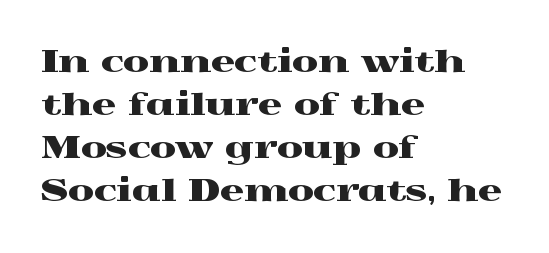
{"serif": "yes", "italic": "no", "width": "wide", "x_height": "medium", "monospaced": "no", "underline": "no", "align": "left", "line_spacing": "normal", "line_spacing_ratio": 1.43, "letter_spacing": "normal", "letter_spacing_em": 0.0, "glyph_px": 30}
